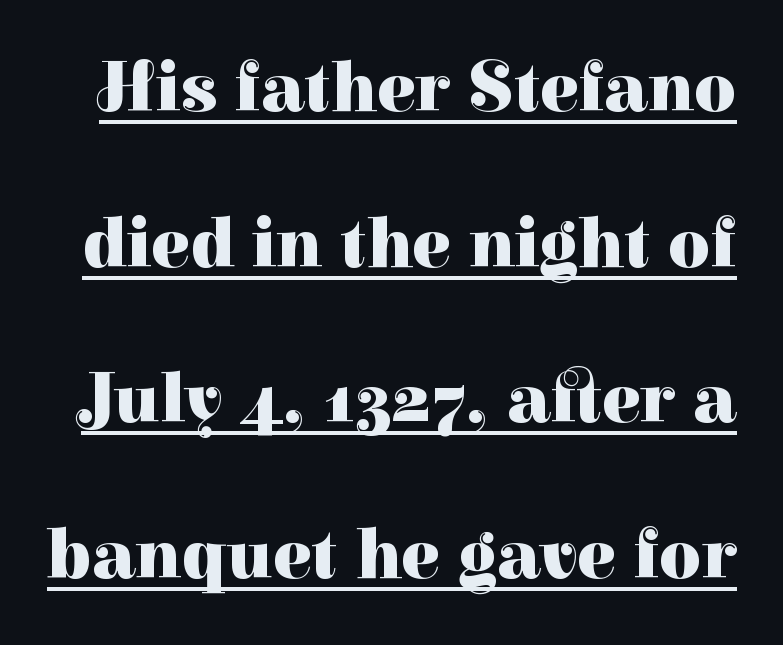
{"serif": "yes", "italic": "no", "bold": "yes", "weight": "heavy", "width": "normal", "stroke_contrast": "high", "x_height": "medium", "monospaced": "no", "underline": "yes", "line_spacing": "loose", "line_spacing_ratio": 2.16, "letter_spacing": "normal", "letter_spacing_em": 0.0, "glyph_px": 72}
